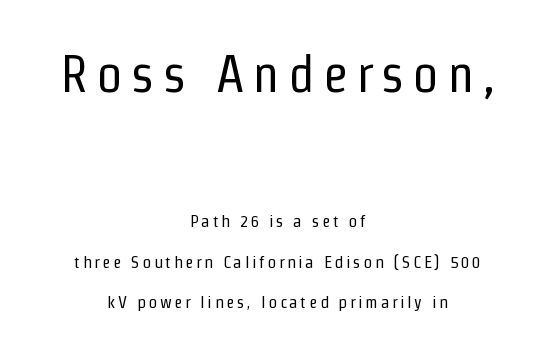
Q: Is the text bold? A: No.
Q: Is the text italic (slanted)? A: No, it is upright.
Q: Is the typeface a serif or a sans-serif typeface? A: Sans-serif.
Q: Is the text underlined? A: No.
Q: How is the paragraph aligned? A: Centered.
Q: Is the spacing between lines tight, normal or loose? A: Loose.
Q: Which block of text is set in a larger size, the first (top) or the second (bottom)? A: The first (top) one.
Q: Width (condensed, normal, or wide)? A: Condensed.
Q: Stroke contrast? A: Low.
Q: x-height? A: Medium.
Q: Monospaced? A: No.
